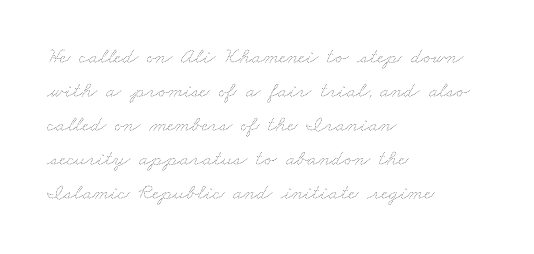
Q: Is the text bold? A: No.
Q: Is the text underlined? A: No.
Q: How is the paragraph aligned? A: Left-aligned.
Q: Is the spacing between letters normal or unusually wide? A: Normal.
Q: Is the spacing between lines tight, normal or loose? A: Normal.
